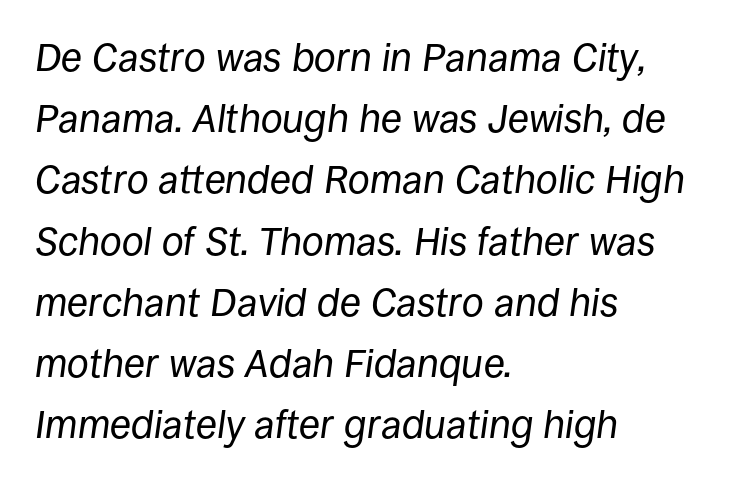
The image shows 39 px regular-weight type, italic (leaning right); set left-aligned, normal line spacing (1.57x), normal letter spacing, not underlined; low stroke contrast and a large x-height.
